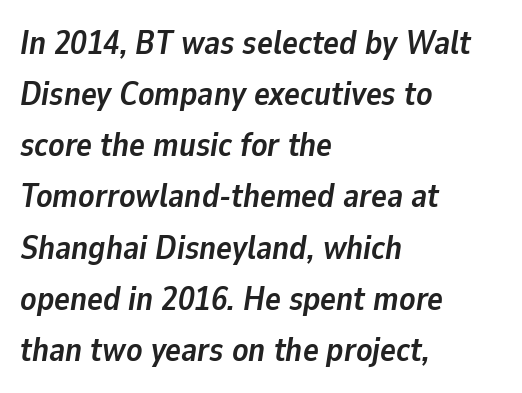
Typographic density is high because the face is bold. The lines sit at an ordinary, default distance from one another. Here the glyphs are tracked normally, forming tight word shapes. Emphasis-style slanted type is in use. The face used here is proportionally spaced, like ordinary book or web type. The paragraph shown leans on its left margin.
